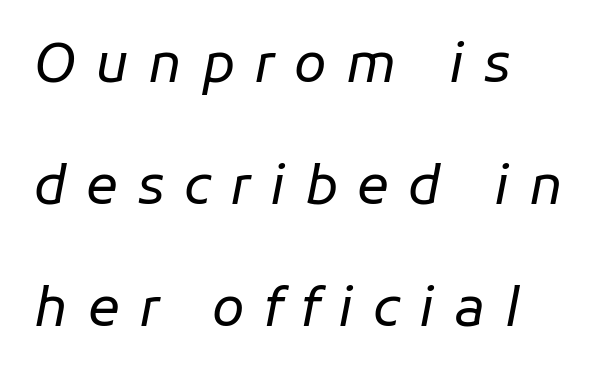
{"italic": "yes", "lean": "right", "slant_degrees": 11, "bold": "no", "weight": "regular", "width": "normal", "stroke_contrast": "low", "x_height": "medium", "monospaced": "no", "underline": "no", "align": "left", "line_spacing": "loose", "line_spacing_ratio": 2.3, "letter_spacing": "wide", "letter_spacing_em": 0.37, "glyph_px": 53}
